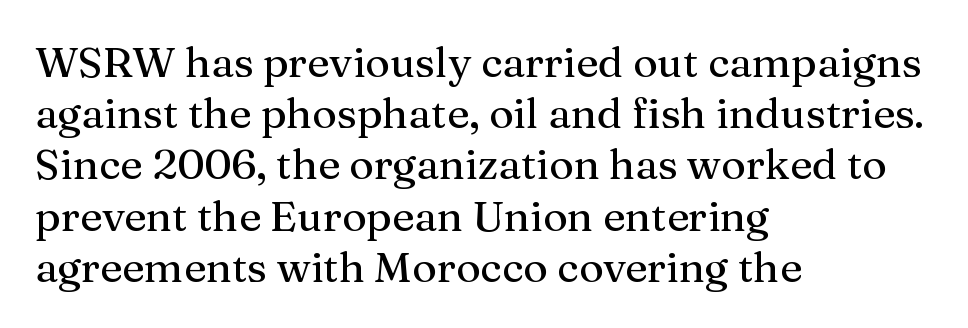
Q: Is the text italic (slanted)? A: No, it is upright.
Q: Is the typeface a serif or a sans-serif typeface? A: Serif.
Q: Is the text underlined? A: No.
Q: How is the paragraph aligned? A: Left-aligned.
Q: Is the spacing between letters normal or unusually wide? A: Normal.
Q: Width (condensed, normal, or wide)? A: Normal.
Q: Stroke contrast? A: Medium.
Q: x-height? A: Medium.
Q: Monospaced? A: No.
